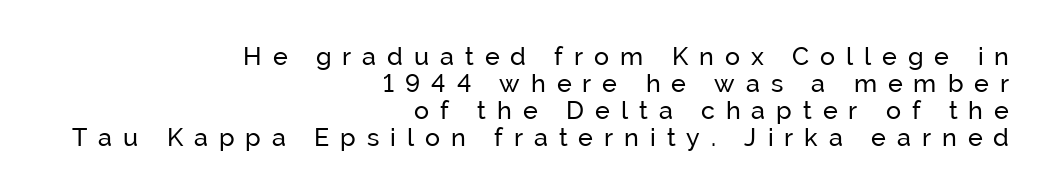
{"italic": "no", "bold": "no", "underline": "no", "align": "right", "line_spacing": "tight", "line_spacing_ratio": 1.08, "letter_spacing": "wide", "letter_spacing_em": 0.44, "glyph_px": 25}
